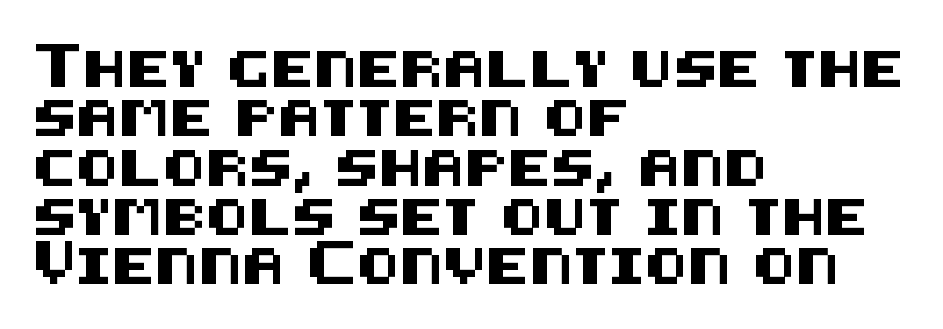
Q: Is the text italic (slanted)? A: No, it is upright.
Q: Is the typeface a serif or a sans-serif typeface? A: Sans-serif.
Q: Is the text underlined? A: No.
Q: How is the paragraph aligned? A: Left-aligned.
Q: Is the spacing between letters normal or unusually wide? A: Normal.
Q: Is the spacing between lines tight, normal or loose? A: Normal.
Q: Width (condensed, normal, or wide)? A: Normal.
Q: Stroke contrast? A: Medium.
Q: x-height? A: Large.
